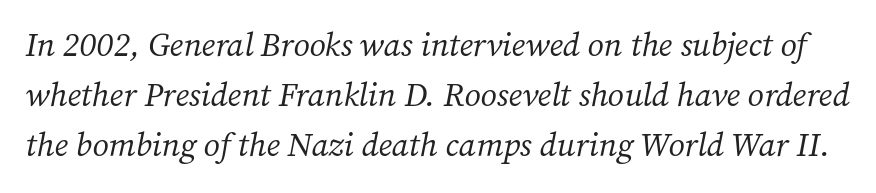
Q: Is the text bold? A: No.
Q: Is the text italic (slanted)? A: Yes, it leans right by about 12 degrees.
Q: Is the typeface a serif or a sans-serif typeface? A: Serif.
Q: Is the text underlined? A: No.
Q: Is the spacing between letters normal or unusually wide? A: Normal.
Q: Is the spacing between lines tight, normal or loose? A: Normal.
Q: Width (condensed, normal, or wide)? A: Normal.
Q: Stroke contrast? A: Medium.
Q: x-height? A: Medium.
Q: Monospaced? A: No.
